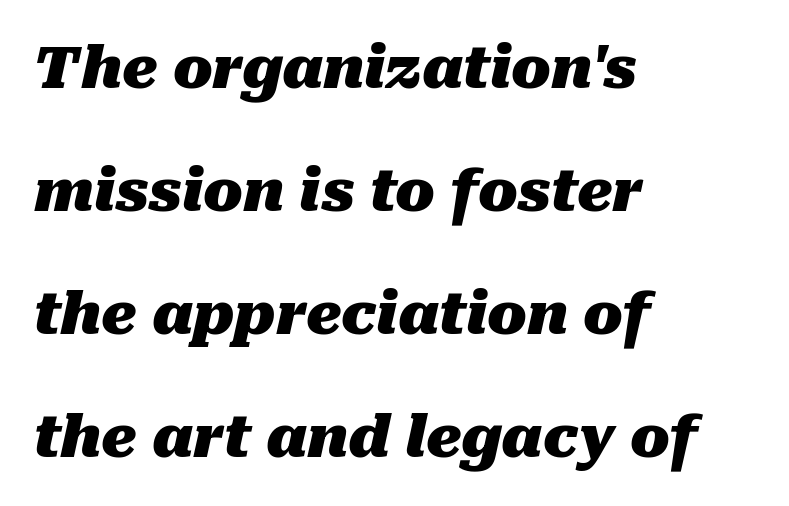
{"italic": "yes", "lean": "right", "slant_degrees": 10, "bold": "yes", "weight": "heavy", "width": "normal", "stroke_contrast": "medium", "x_height": "medium", "monospaced": "no", "underline": "no", "align": "left", "line_spacing": "loose", "line_spacing_ratio": 2.12, "letter_spacing": "normal", "letter_spacing_em": 0.0, "glyph_px": 58}
